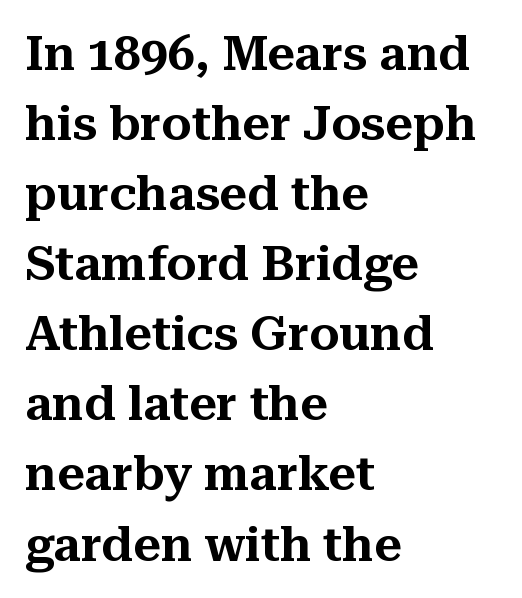
The image shows 48 px serif type, upright; set left-aligned, normal line spacing (1.46x), normal letter spacing, not underlined; medium stroke contrast and a medium x-height.
